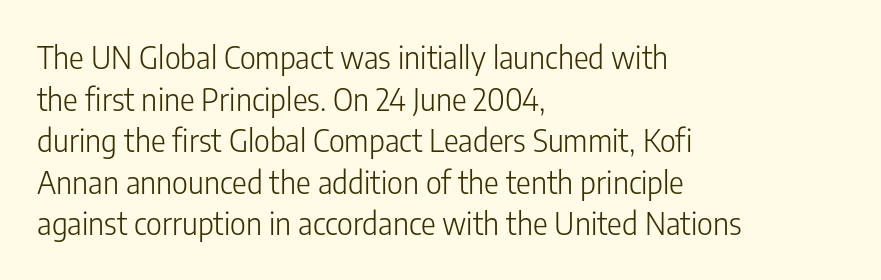
No feet cap the strokes, marking this as sans-serif type. Letters rest on an invisible, unmarked baseline. Horizontal bands of white between lines are of average thickness. Heft: none added — not bold. Tracking here is standard; glyphs follow each other at the usual distance.
